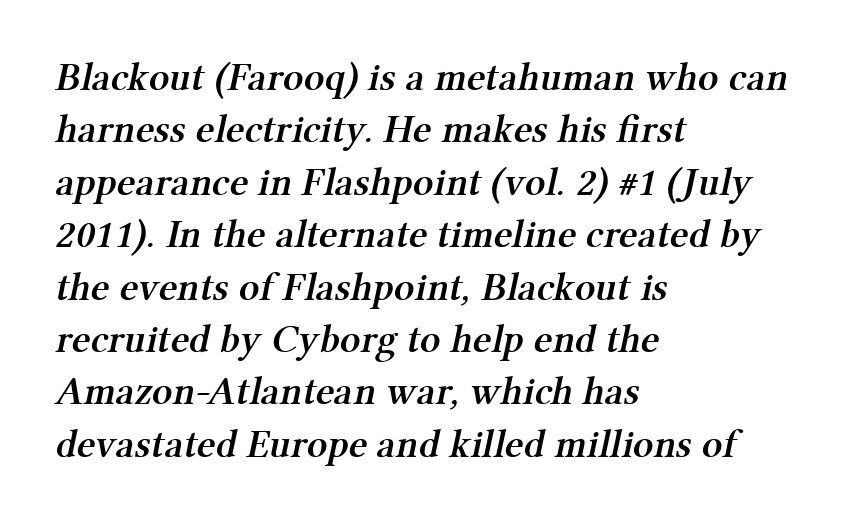
{"serif": "yes", "bold": "semi", "weight": "semibold", "width": "normal", "stroke_contrast": "medium", "x_height": "medium", "monospaced": "no", "underline": "no", "align": "left", "line_spacing": "normal", "line_spacing_ratio": 1.31, "letter_spacing": "normal", "letter_spacing_em": 0.0, "glyph_px": 40}
